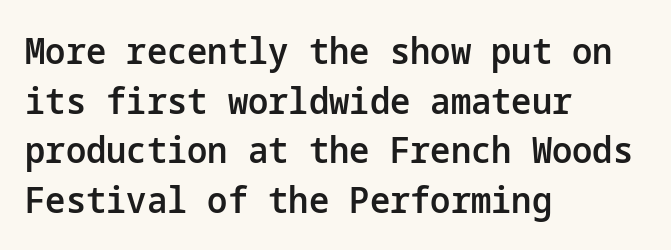
The image shows 36 px semibold sans-serif type, upright; set left-aligned, normal line spacing (1.38x), normal letter spacing, not underlined; low stroke contrast and a medium x-height.
